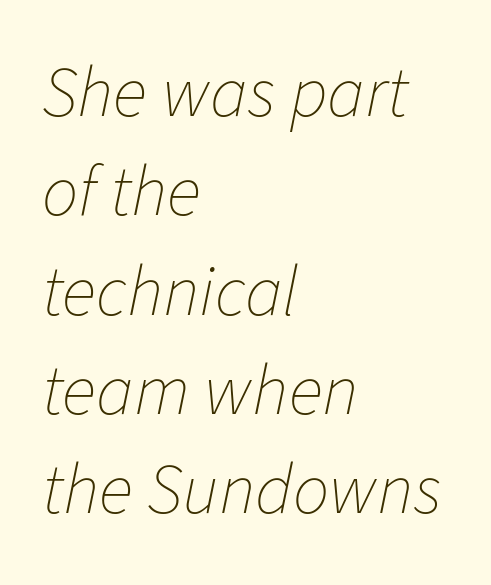
Q: Is the text bold? A: No.
Q: Is the text italic (slanted)? A: Yes, it leans right by about 11 degrees.
Q: Is the text underlined? A: No.
Q: How is the paragraph aligned? A: Left-aligned.
Q: Is the spacing between letters normal or unusually wide? A: Normal.
Q: Is the spacing between lines tight, normal or loose? A: Normal.
Q: Width (condensed, normal, or wide)? A: Normal.
Q: Stroke contrast? A: Low.
Q: x-height? A: Medium.
Q: Monospaced? A: No.
